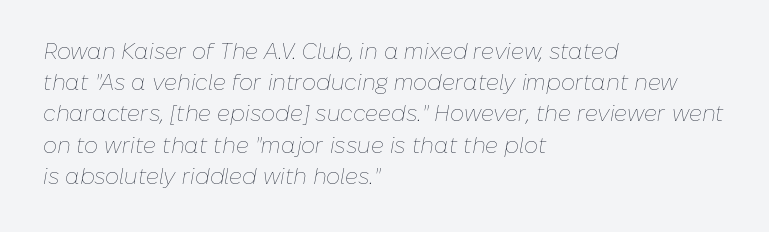
{"italic": "yes", "lean": "right", "slant_degrees": 10, "bold": "no", "underline": "no", "align": "left", "line_spacing": "normal", "line_spacing_ratio": 1.42, "letter_spacing": "normal", "letter_spacing_em": 0.0, "glyph_px": 22}
